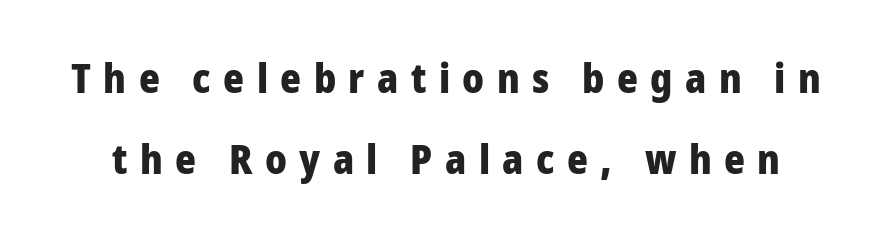
Check the space under the baseline: it is left empty. The font's upright variant was chosen for this text. Summary of vertical rhythm: relaxed, with wide interline spacing. Tracking value appears strongly positive — letters spread wide. Classification — sans serif. You could not count columns in this text — the font is proportionally spaced.
